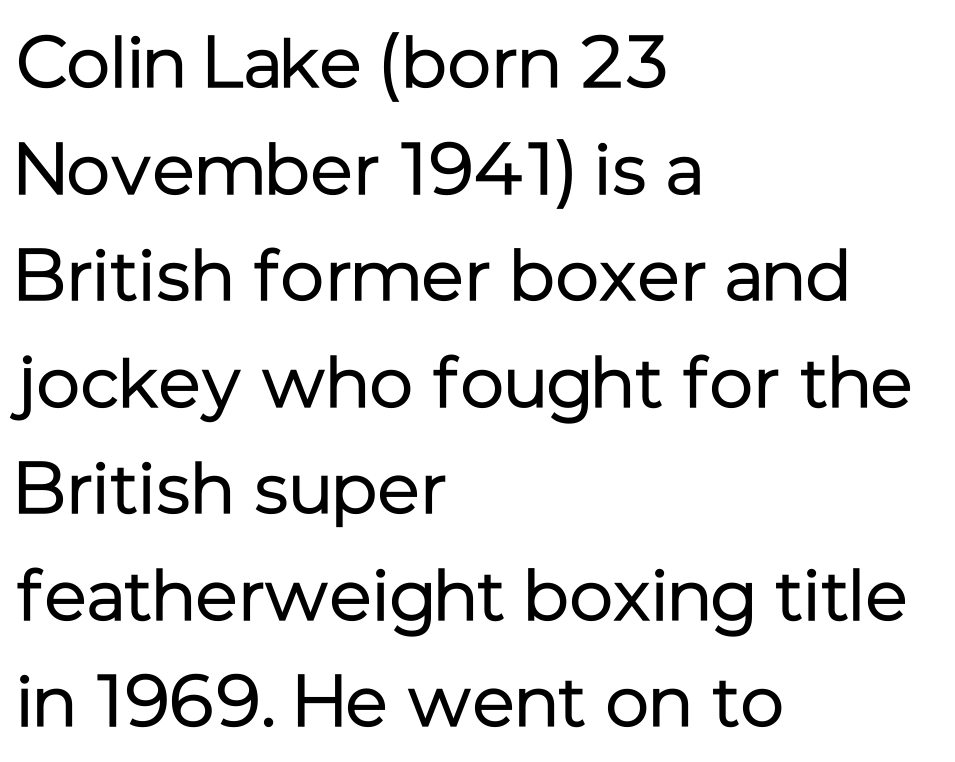
{"serif": "no", "italic": "no", "bold": "no", "weight": "regular", "width": "normal", "stroke_contrast": "low", "x_height": "medium", "monospaced": "no", "underline": "no", "align": "left", "line_spacing": "normal", "line_spacing_ratio": 1.46, "letter_spacing": "normal", "letter_spacing_em": 0.0, "glyph_px": 73}
